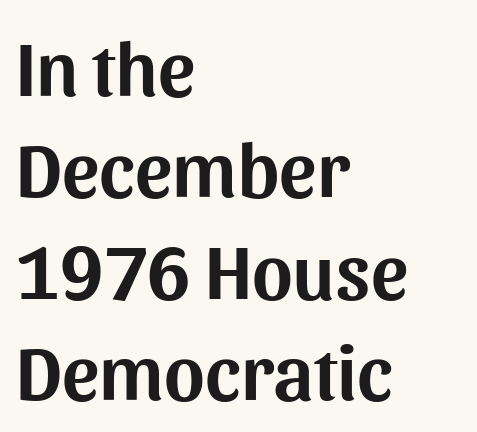
The image shows 78 px sans-serif type, upright; set left-aligned, normal line spacing (1.3x), normal letter spacing, not underlined; medium stroke contrast and a medium x-height.
